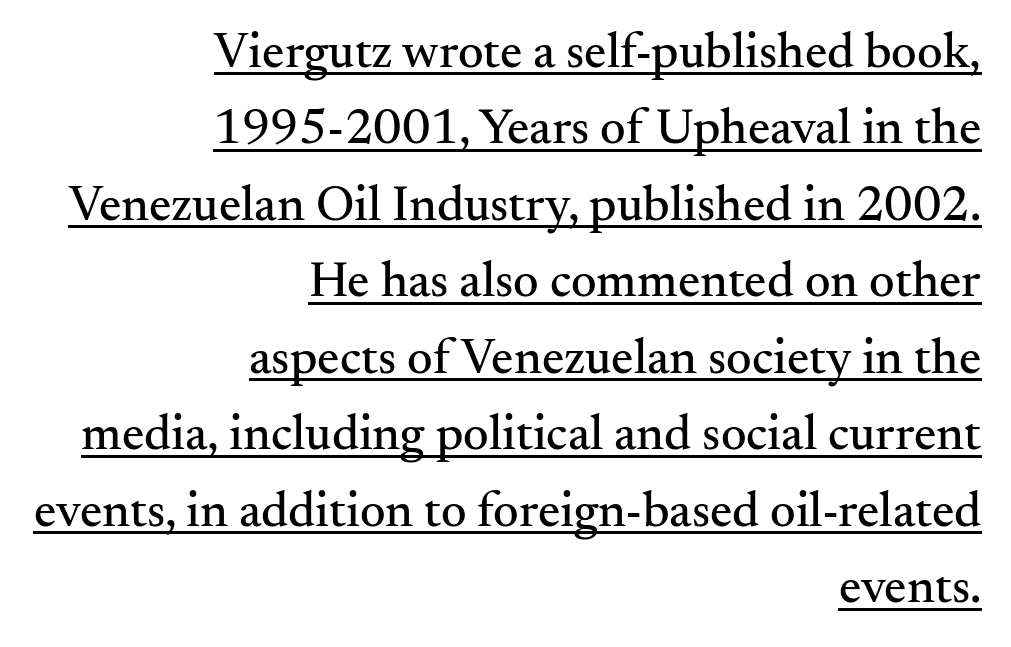
The image shows 50 px serif type, upright; set right-aligned, normal line spacing (1.53x), normal letter spacing, underlined; medium stroke contrast and a small x-height.
